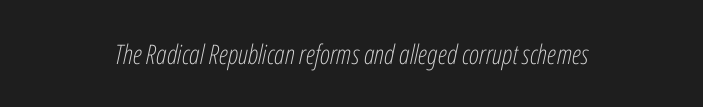
Q: Is the text bold? A: No.
Q: Is the text italic (slanted)? A: Yes, it leans right by about 12 degrees.
Q: Is the text underlined? A: No.
Q: How is the paragraph aligned? A: Centered.
Q: Is the spacing between letters normal or unusually wide? A: Normal.
